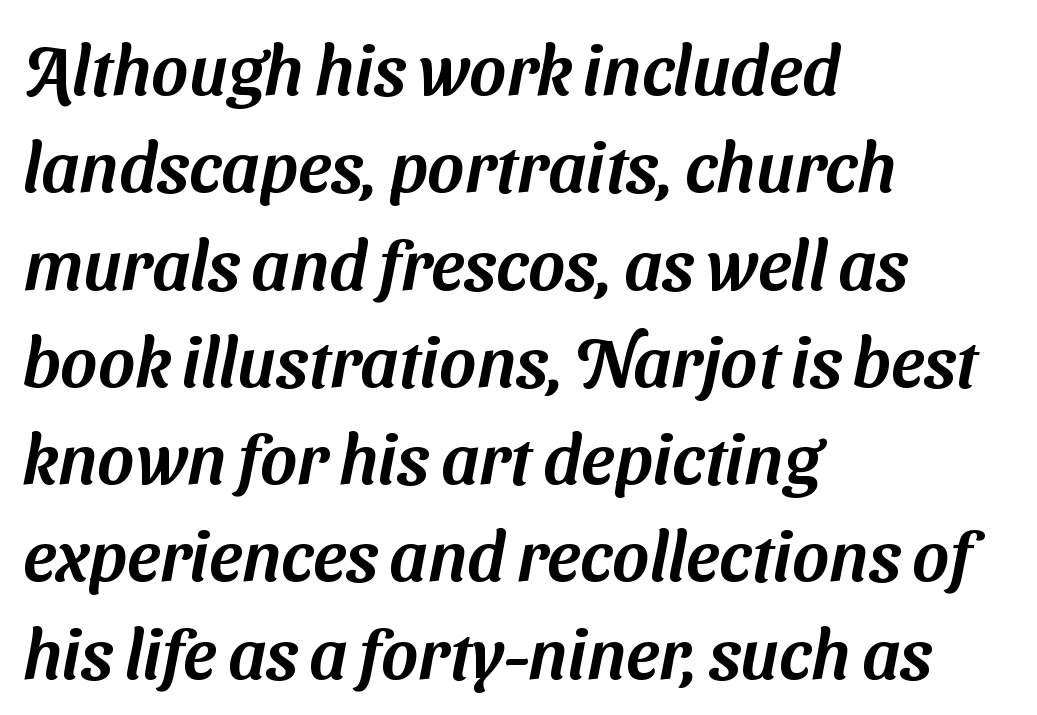
The foot of each line stays bare and open. Each letter keeps its own natural width here, so spacing adapts to shape. Observe the ordinary spacing: letters are neighbours, not strangers. I'd call this a sans setting — the letters go barefoot. This rendering uses left alignment, leaving the right contour irregular. Normally led — the rows are evenly, conventionally spaced.
